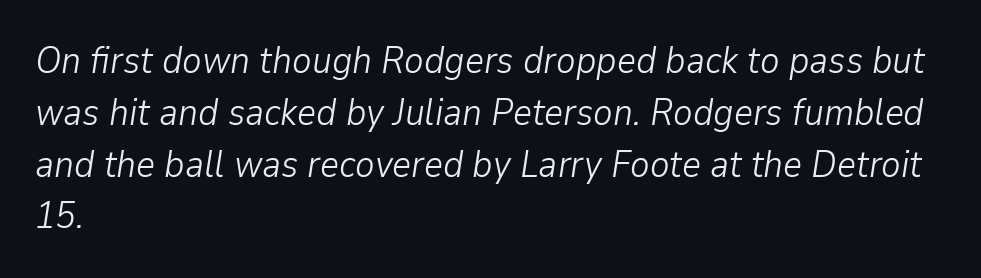
Designer's note — italics engaged. Character widths vary here, with narrow letters taking less room than wide ones. No extra tracking has been applied to these lines. Is there much room between lines? A standard amount, neither cramped nor airy. The foot of each line stays bare and open.
